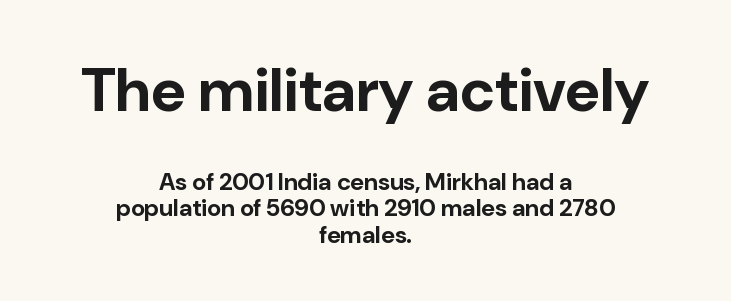
The image shows 61 px bold sans-serif type, upright; set centered, tight line spacing (1.1x), normal letter spacing, not underlined; the first (top) block is 2.54x larger; low stroke contrast and a medium x-height.
